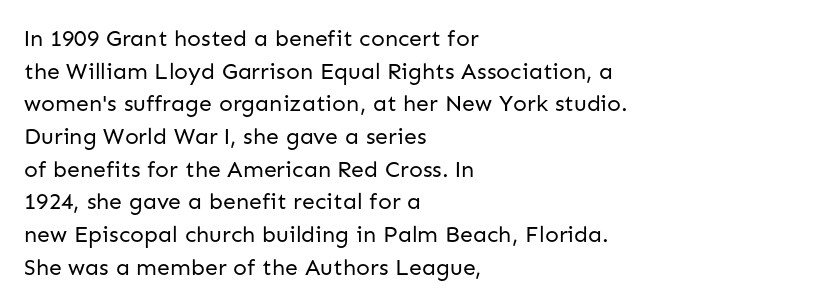
The image shows 23 px text type, upright; set left-aligned, normal line spacing (1.42x), normal letter spacing, not underlined.
